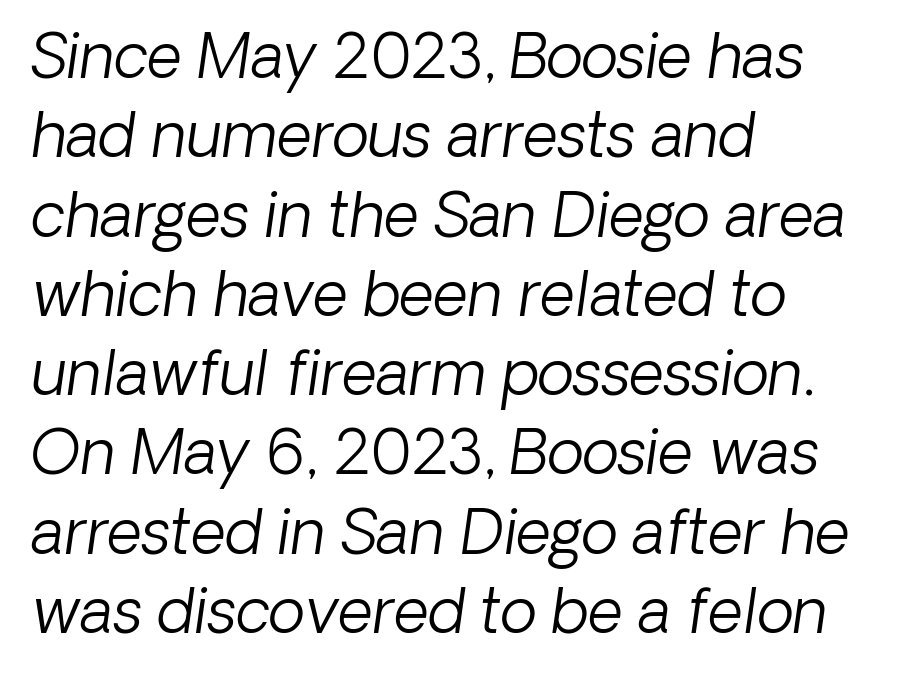
{"serif": "no", "bold": "no", "weight": "light", "width": "normal", "stroke_contrast": "low", "x_height": "medium", "monospaced": "no", "underline": "no", "align": "left", "line_spacing": "normal", "line_spacing_ratio": 1.3, "letter_spacing": "normal", "letter_spacing_em": 0.0, "glyph_px": 61}
